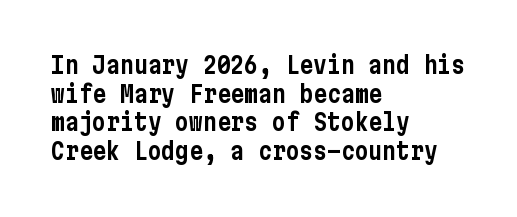
Q: Is the text italic (slanted)? A: No, it is upright.
Q: Is the text underlined? A: No.
Q: How is the paragraph aligned? A: Left-aligned.
Q: Is the spacing between letters normal or unusually wide? A: Normal.
Q: Is the spacing between lines tight, normal or loose? A: Normal.
